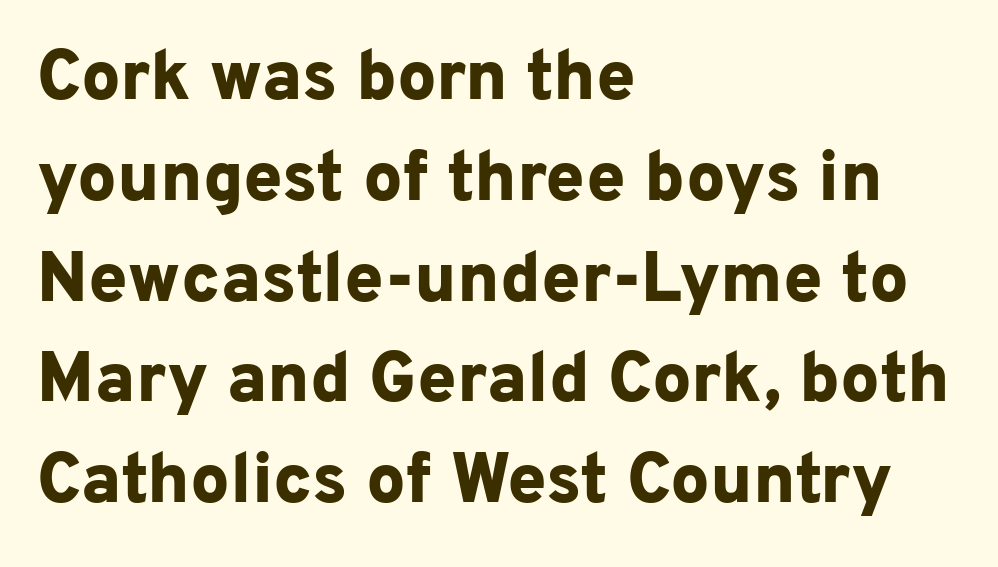
Has an underline been added? It has not. It's the straight-up-and-down kind of type. Thick stems and heavy bowls — unmistakably bold. Looks like regular typesetting: each glyph gets only the width it needs. In terms of letterspacing, this is plain default setting.
